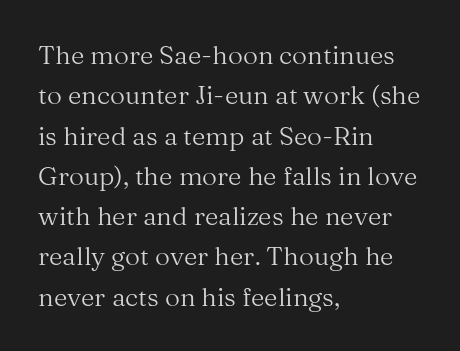
Check the space under the baseline: it is left empty. The type sits square on the baseline with zero lean. Line spacing here is normal. Casual observation: everything's shoved over to the left. Honestly, the letter spacing is just normal — you wouldn't notice it.
